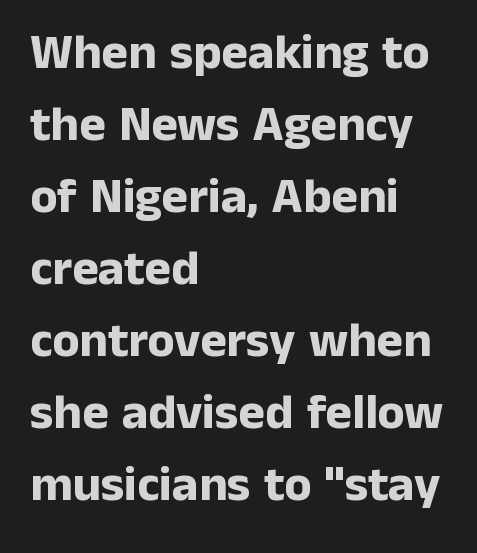
{"serif": "no", "italic": "no", "bold": "yes", "weight": "bold", "width": "normal", "stroke_contrast": "low", "x_height": "medium", "monospaced": "no", "underline": "no", "align": "left", "line_spacing": "normal", "line_spacing_ratio": 1.44, "letter_spacing": "normal", "letter_spacing_em": 0.0, "glyph_px": 50}
